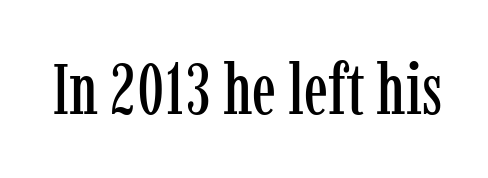
{"serif": "yes", "italic": "no", "width": "condensed", "stroke_contrast": "low", "x_height": "medium", "monospaced": "no", "underline": "no", "letter_spacing": "normal", "letter_spacing_em": 0.0, "glyph_px": 71}
